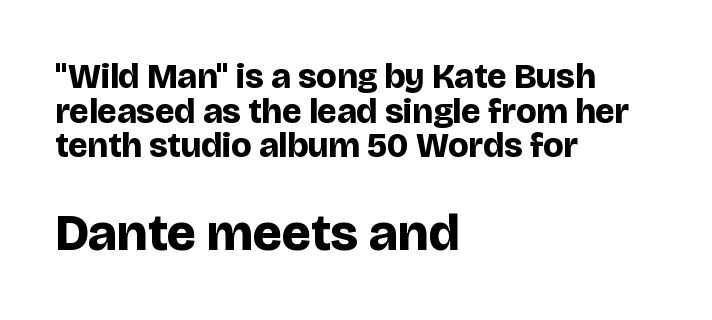
Summary of weight: heavy, a full bold. Short and long lines alike share a common starting point at left. This is the regular roman posture of the typeface. Closely set lines give the paragraph a compact silhouette. Descender tails drop into unmarked territory. You get the small type first, then a jump to larger type.
